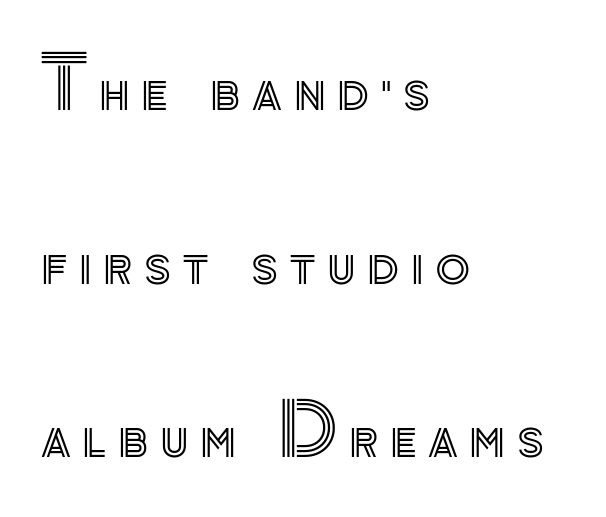
The image shows 72 px text type, upright; set left-aligned, loose line spacing (2.41x), not underlined; a small x-height.
